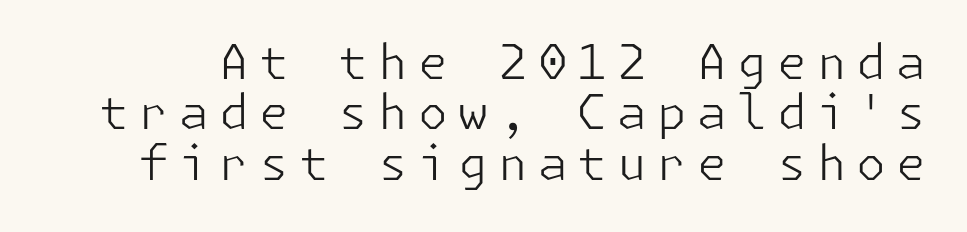
The image shows 48 px light sans-serif type, upright; set tight line spacing (1.05x), unusually wide letter spacing (+0.21 em), not underlined; low stroke contrast and a medium x-height.
